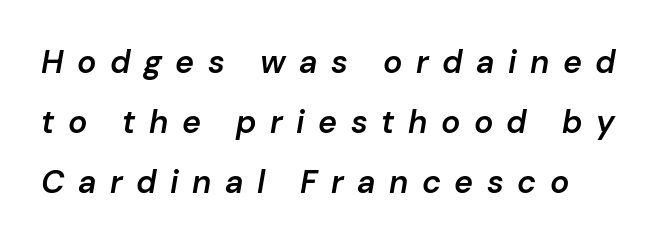
The image shows 32 px semibold type, italic (leaning right); set line spacing 1.88x, unusually wide letter spacing (+0.42 em), not underlined; low stroke contrast and a medium x-height.
